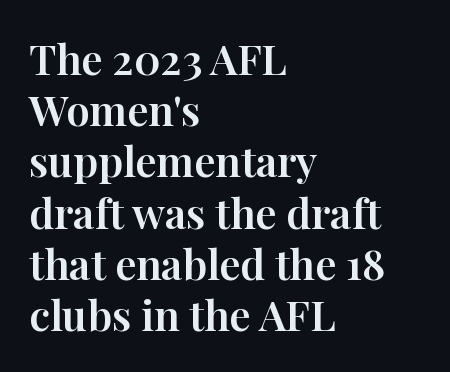
Q: Is the text italic (slanted)? A: No, it is upright.
Q: Is the typeface a serif or a sans-serif typeface? A: Serif.
Q: Is the text underlined? A: No.
Q: How is the paragraph aligned? A: Left-aligned.
Q: Is the spacing between letters normal or unusually wide? A: Normal.
Q: Width (condensed, normal, or wide)? A: Normal.
Q: Stroke contrast? A: High.
Q: x-height? A: Medium.
Q: Monospaced? A: No.
